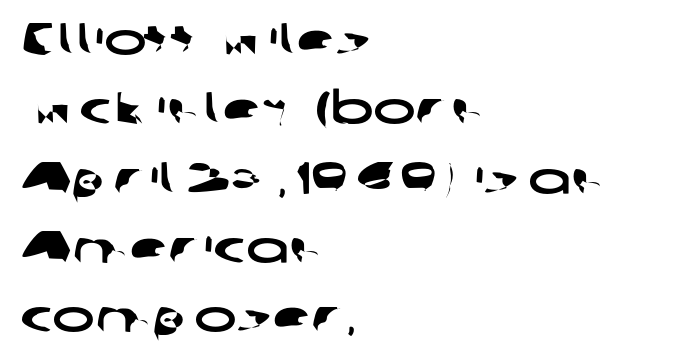
{"serif": "no", "width": "wide", "stroke_contrast": "low", "x_height": "medium", "monospaced": "no", "underline": "no", "align": "left", "line_spacing": "normal", "line_spacing_ratio": 1.54, "letter_spacing": "normal", "letter_spacing_em": 0.0, "glyph_px": 45}
